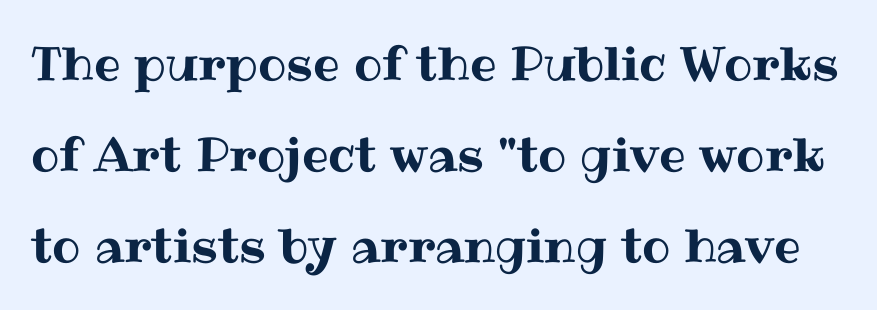
Quick note: interline space is abundant. The face used here is proportionally spaced, like ordinary book or web type. Descender tails drop into unmarked territory. Characters remain perfectly vertical along every line. You could call the tracking neutral — neither tight nor loose.
